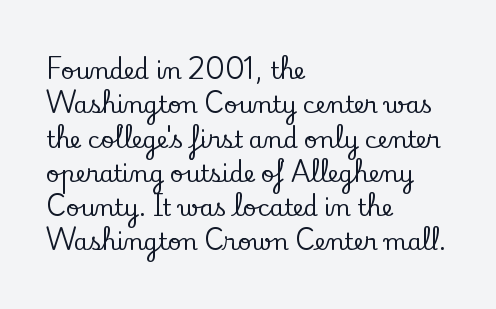
Q: Is the text italic (slanted)? A: No, it is upright.
Q: Is the text underlined? A: No.
Q: How is the paragraph aligned? A: Left-aligned.
Q: Is the spacing between letters normal or unusually wide? A: Normal.
Q: Is the spacing between lines tight, normal or loose? A: Normal.
